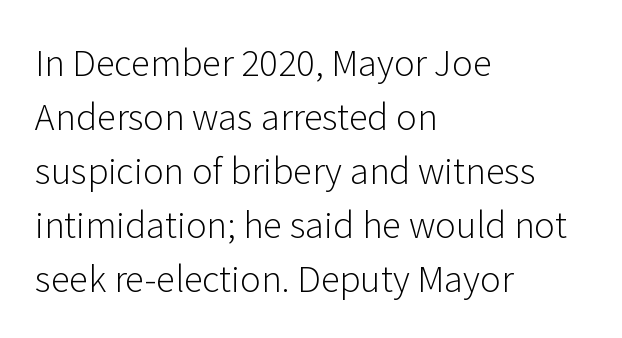
Q: Is the text bold? A: No.
Q: Is the text italic (slanted)? A: No, it is upright.
Q: Is the typeface a serif or a sans-serif typeface? A: Sans-serif.
Q: Is the text underlined? A: No.
Q: How is the paragraph aligned? A: Left-aligned.
Q: Is the spacing between letters normal or unusually wide? A: Normal.
Q: Is the spacing between lines tight, normal or loose? A: Normal.
Q: Width (condensed, normal, or wide)? A: Normal.
Q: Stroke contrast? A: Low.
Q: x-height? A: Medium.
Q: Monospaced? A: No.
